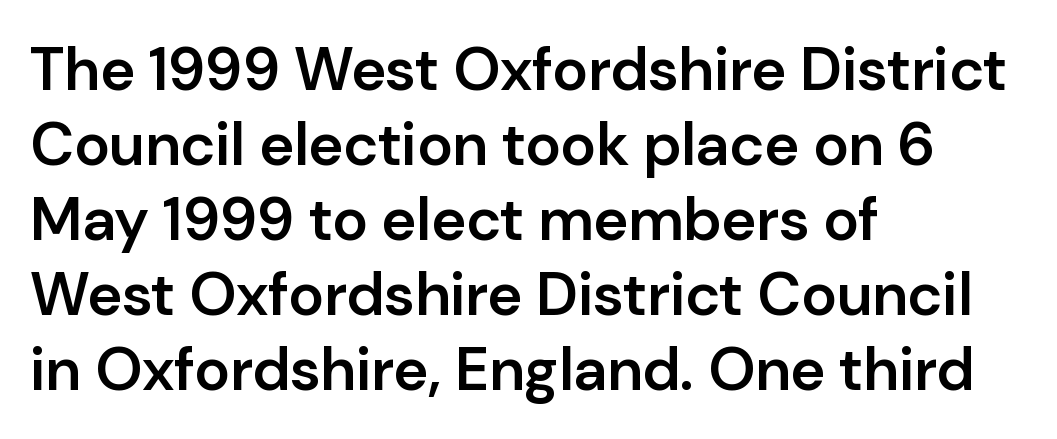
{"serif": "no", "italic": "no", "bold": "semi", "weight": "semibold", "width": "normal", "stroke_contrast": "low", "x_height": "medium", "monospaced": "no", "underline": "no", "align": "left", "line_spacing": "normal", "line_spacing_ratio": 1.25, "letter_spacing": "normal", "letter_spacing_em": 0.0, "glyph_px": 60}
